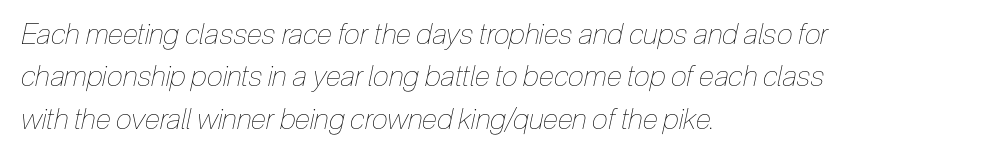
Q: Is the text bold? A: No.
Q: Is the text italic (slanted)? A: Yes, it leans right by about 12 degrees.
Q: Is the text underlined? A: No.
Q: How is the paragraph aligned? A: Left-aligned.
Q: Is the spacing between letters normal or unusually wide? A: Normal.
Q: Is the spacing between lines tight, normal or loose? A: Normal.
Q: Width (condensed, normal, or wide)? A: Condensed.
Q: Stroke contrast? A: Low.
Q: x-height? A: Medium.
Q: Monospaced? A: No.
